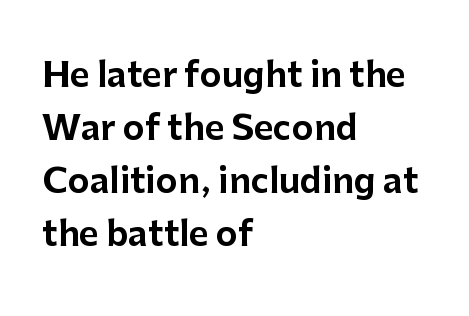
Q: Is the text italic (slanted)? A: No, it is upright.
Q: Is the typeface a serif or a sans-serif typeface? A: Sans-serif.
Q: Is the text underlined? A: No.
Q: How is the paragraph aligned? A: Left-aligned.
Q: Is the spacing between letters normal or unusually wide? A: Normal.
Q: Is the spacing between lines tight, normal or loose? A: Normal.
Q: Width (condensed, normal, or wide)? A: Normal.
Q: Stroke contrast? A: Low.
Q: x-height? A: Medium.
Q: Monospaced? A: No.
